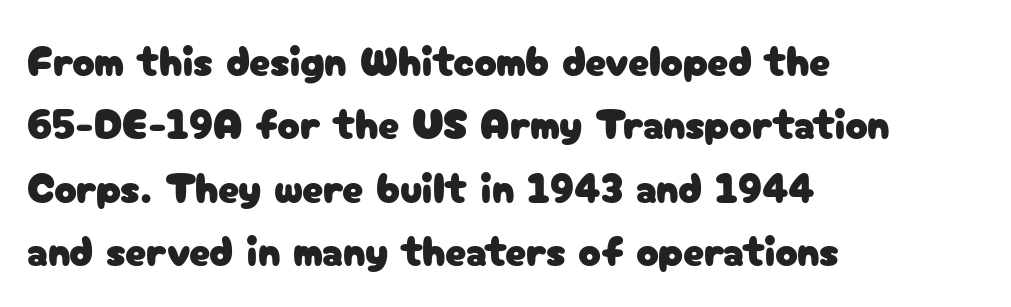
Q: Is the text italic (slanted)? A: No, it is upright.
Q: Is the typeface a serif or a sans-serif typeface? A: Sans-serif.
Q: Is the text underlined? A: No.
Q: How is the paragraph aligned? A: Left-aligned.
Q: Is the spacing between letters normal or unusually wide? A: Normal.
Q: Is the spacing between lines tight, normal or loose? A: Normal.
Q: Width (condensed, normal, or wide)? A: Normal.
Q: Stroke contrast? A: Low.
Q: x-height? A: Medium.
Q: Monospaced? A: No.
